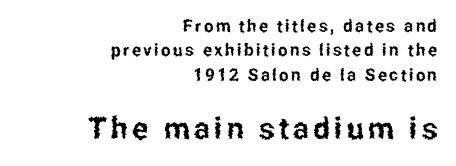
These lines are rendered in a variable-pitch font. Every stem runs plumb, perpendicular to the baseline. You can tell from the bare stems that sans-serif type was used. This layout puts the modest block above and the oversized block below. The string is rendered with underlining switched off. Regular leading.
